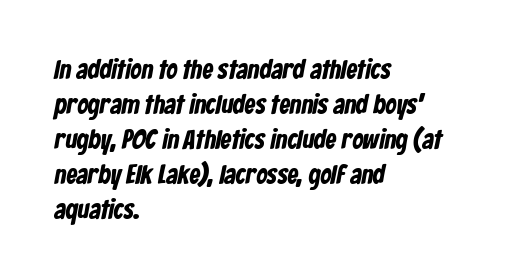
{"bold": "yes", "underline": "no", "align": "left", "line_spacing": "normal", "line_spacing_ratio": 1.3, "letter_spacing": "normal", "letter_spacing_em": 0.0, "glyph_px": 27}
